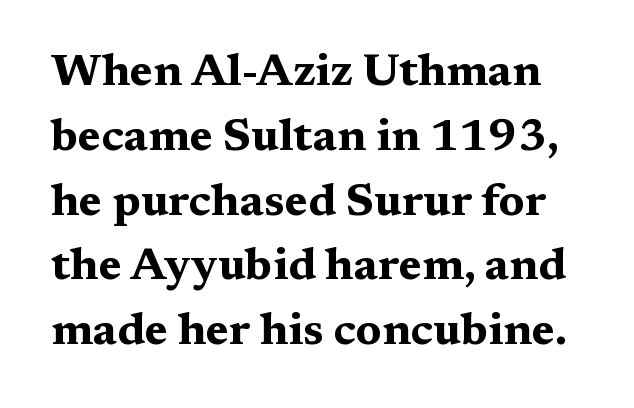
{"serif": "yes", "italic": "no", "bold": "yes", "weight": "bold", "width": "wide", "stroke_contrast": "medium", "x_height": "medium", "monospaced": "no", "underline": "no", "line_spacing": "normal", "line_spacing_ratio": 1.44, "letter_spacing": "normal", "letter_spacing_em": 0.0, "glyph_px": 45}
